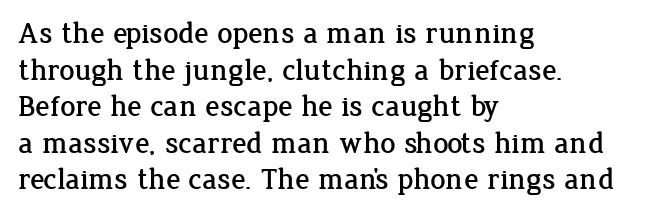
Q: Is the text italic (slanted)? A: No, it is upright.
Q: Is the typeface a serif or a sans-serif typeface? A: Serif.
Q: Is the text underlined? A: No.
Q: How is the paragraph aligned? A: Left-aligned.
Q: Is the spacing between letters normal or unusually wide? A: Normal.
Q: Width (condensed, normal, or wide)? A: Normal.
Q: Stroke contrast? A: Low.
Q: x-height? A: Medium.
Q: Monospaced? A: No.
